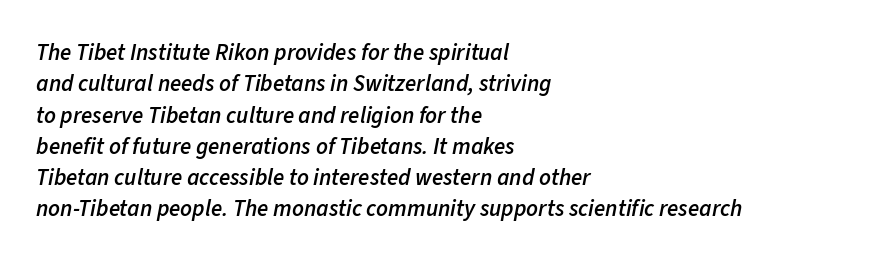
The glyphs are unaccompanied by any horizontal stroke below them. These words are printed semibold, heavier than regular yet not bold. The rag falls on the right side of this text block. The typography opts for an oblique posture over an upright one. Reading down the column, the eye jumps a familiar distance to each next line.
